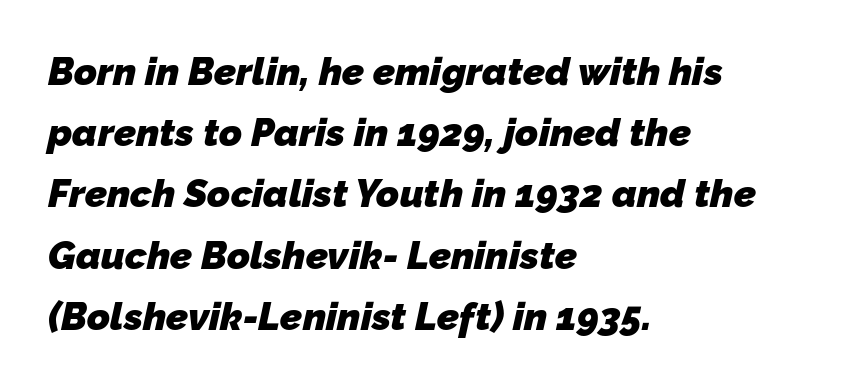
Line starts are locked; line ends wander. Type style note: lacks serifs. Heavy, bold letterforms. Does extra space separate the letters? No, they use regular spacing. Honestly, the row spacing looks completely unremarkable.
